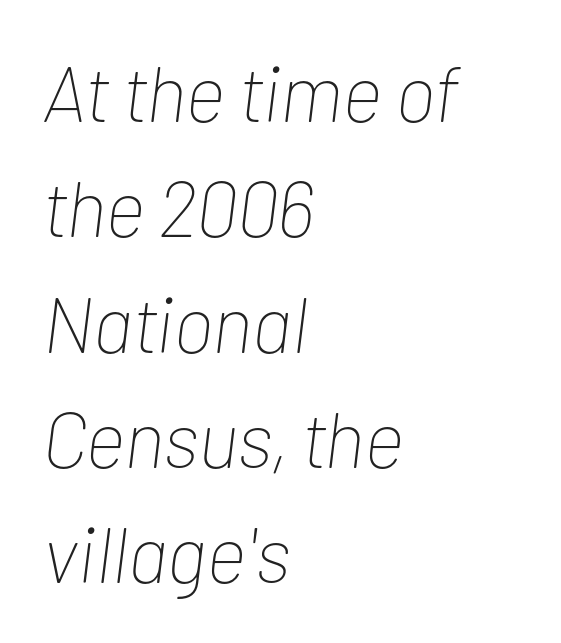
The image shows 79 px thin, condensed type, italic (leaning right); set left-aligned, normal line spacing (1.46x), normal letter spacing, not underlined; low stroke contrast and a medium x-height.
